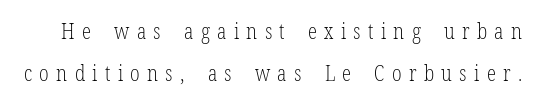
In terms of leading, this rendering errs on the spacious side. Someone cranked the tracking dial way up on this one. The typeface has the unassuming heft of standard copy or less. Nobody drew a line under any word here.
